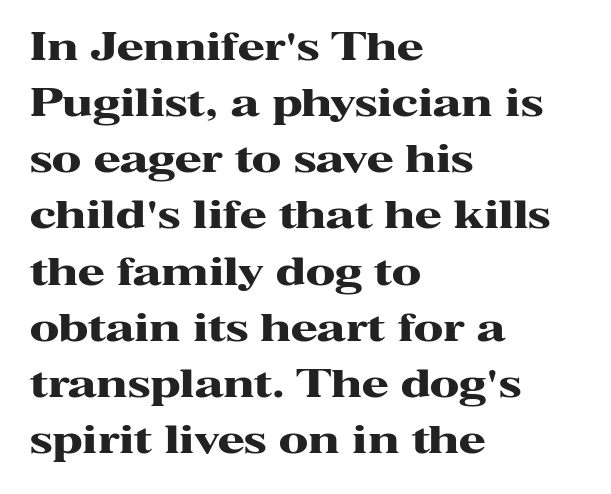
The image shows 39 px heavy, wide serif type, upright; set left-aligned, normal line spacing (1.44x), normal letter spacing, not underlined; high stroke contrast and a medium x-height.
